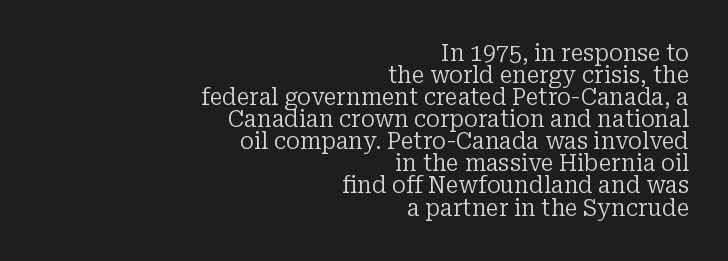
Q: Is the text bold? A: No.
Q: Is the text italic (slanted)? A: No, it is upright.
Q: Is the text underlined? A: No.
Q: How is the paragraph aligned? A: Right-aligned.
Q: Is the spacing between letters normal or unusually wide? A: Normal.
Q: Is the spacing between lines tight, normal or loose? A: Tight.
